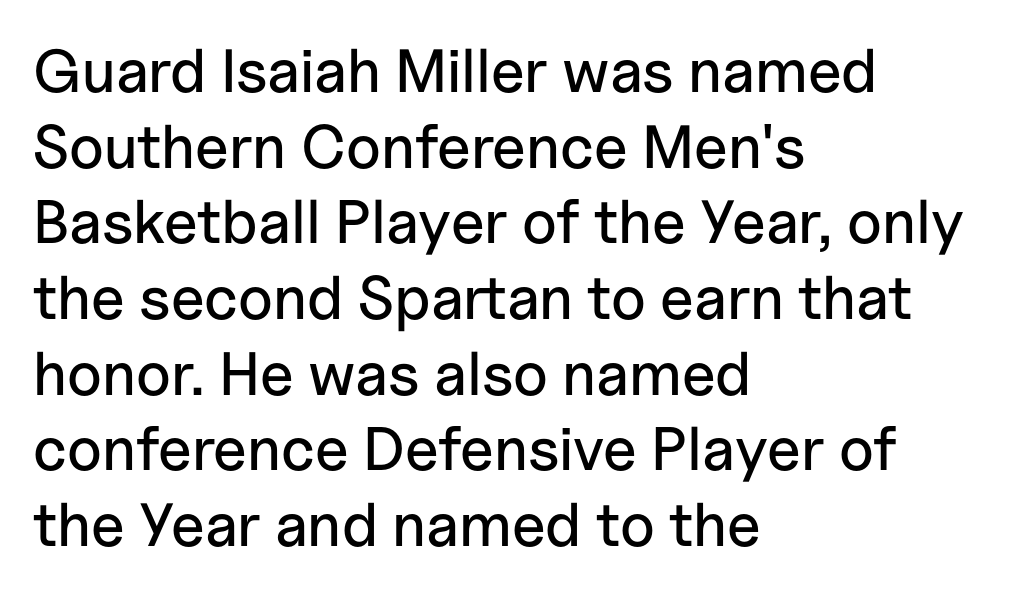
These lines were composed using upright roman letters. Typeset ragged right — the left edge is the straight one. Observe the absence of serifs on each vertical stroke in this sample. The glyphs are unaccompanied by any horizontal stroke below them.
